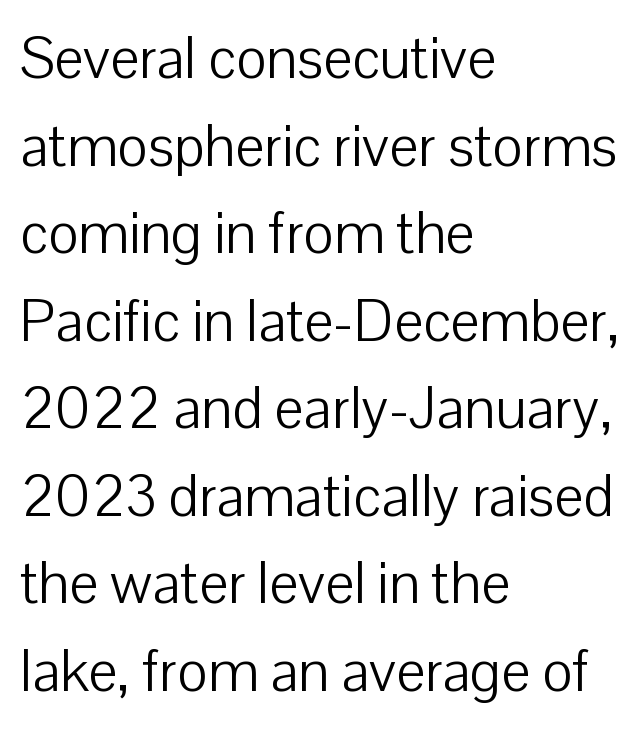
Q: Is the text bold? A: No.
Q: Is the text italic (slanted)? A: No, it is upright.
Q: Is the typeface a serif or a sans-serif typeface? A: Sans-serif.
Q: Is the text underlined? A: No.
Q: How is the paragraph aligned? A: Left-aligned.
Q: Is the spacing between letters normal or unusually wide? A: Normal.
Q: Is the spacing between lines tight, normal or loose? A: Normal.
Q: Width (condensed, normal, or wide)? A: Normal.
Q: Stroke contrast? A: Low.
Q: x-height? A: Medium.
Q: Monospaced? A: No.
